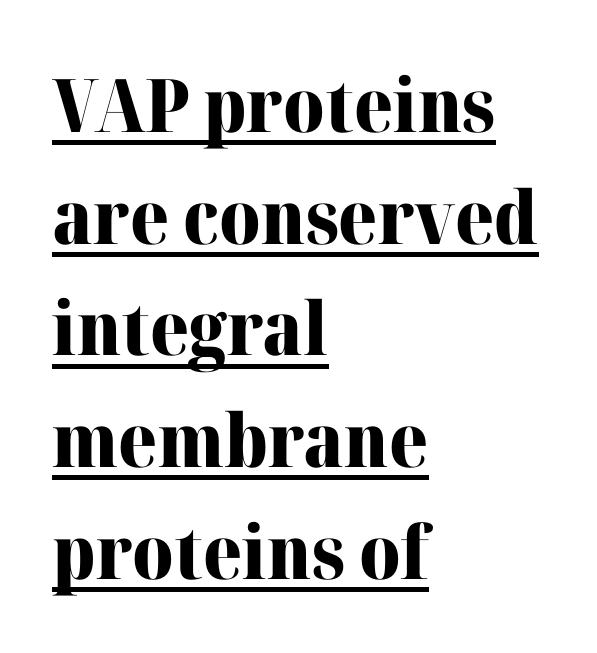
The glyphs in this specimen are seriffed. The compositor pushed each line to the left boundary. How are the letters spaced? Ordinarily, with no added tracking. This is underlined copy, the kind a proofreader might mark for attention. Each letter keeps its own natural width here, so spacing adapts to shape. The typography opts for an upright posture over an oblique one.
